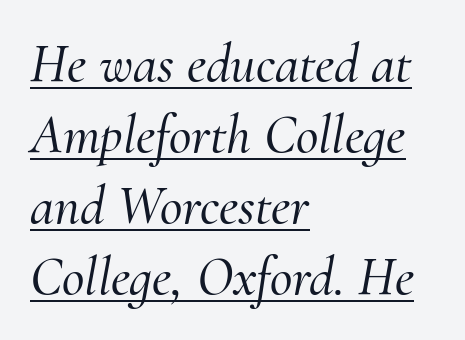
Compared with typical body copy, the letter spacing here is the same. A typesetter would call this proportional, since set widths differ per character. Line spacing here is normal. Small tapered or slab feet sit at the stroke ends, so this counts as serif.
